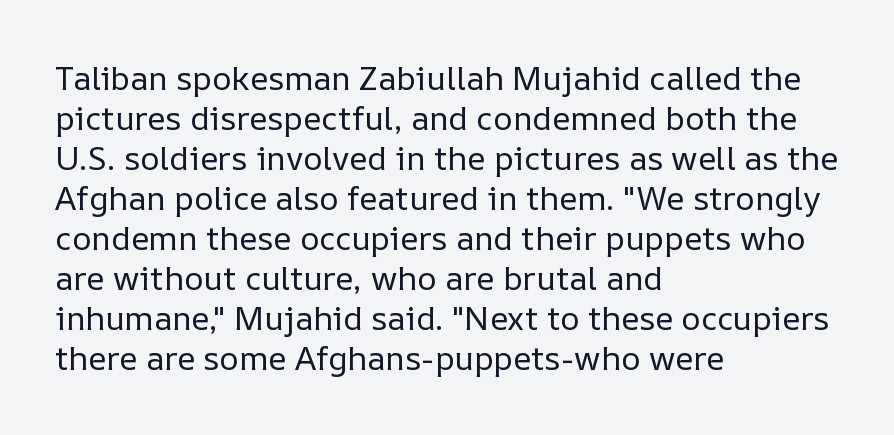
The rendering anchors every line to the left-hand side. The string is rendered with underlining switched off. Stems here are at most as thick as an everyday book face. Italic: no, the glyphs are upright roman. The passage shown is typed in a proportional face where columns would drift.
